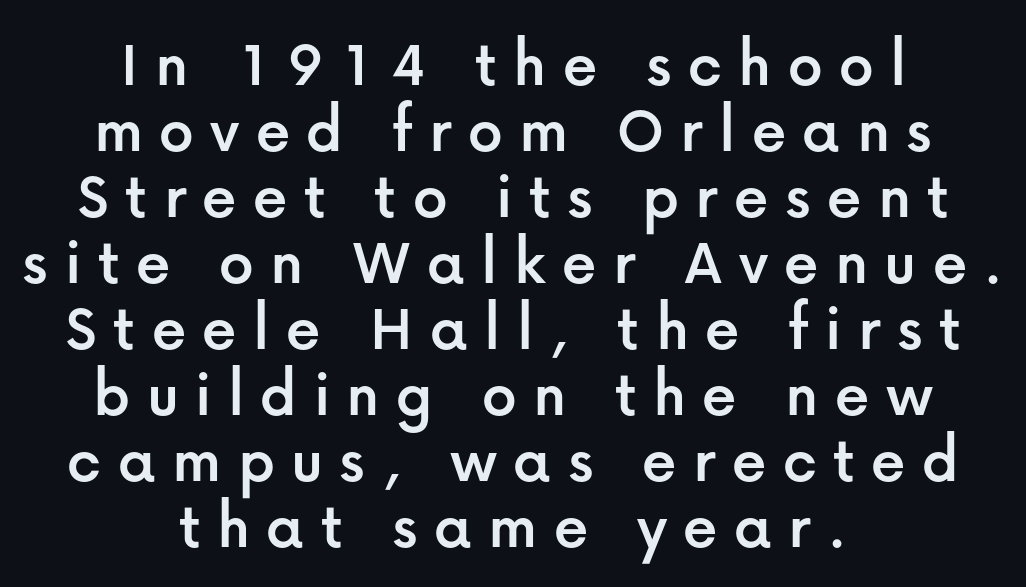
{"serif": "no", "italic": "no", "width": "normal", "stroke_contrast": "low", "x_height": "medium", "monospaced": "no", "underline": "no", "align": "center", "line_spacing": "tight", "line_spacing_ratio": 0.97, "letter_spacing": "wide", "letter_spacing_em": 0.24, "glyph_px": 68}
